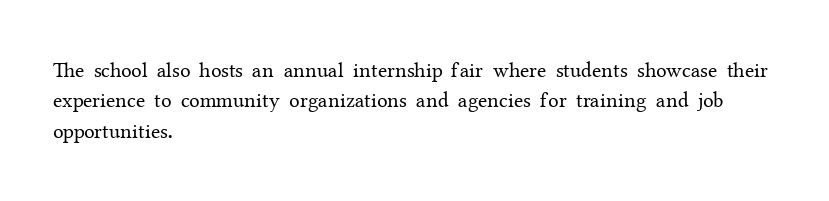
The image shows 21 px text type, upright; set left-aligned, normal line spacing (1.45x), normal letter spacing, not underlined.
